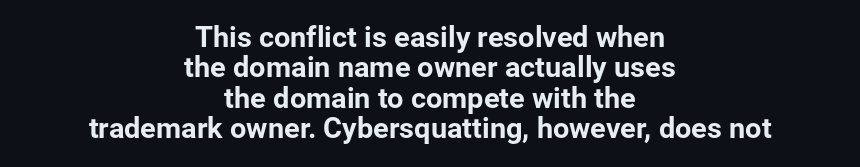
The image shows 29 px sans-serif type, upright; set centered, tight line spacing (1.05x), normal letter spacing, not underlined; low stroke contrast and a medium x-height.
